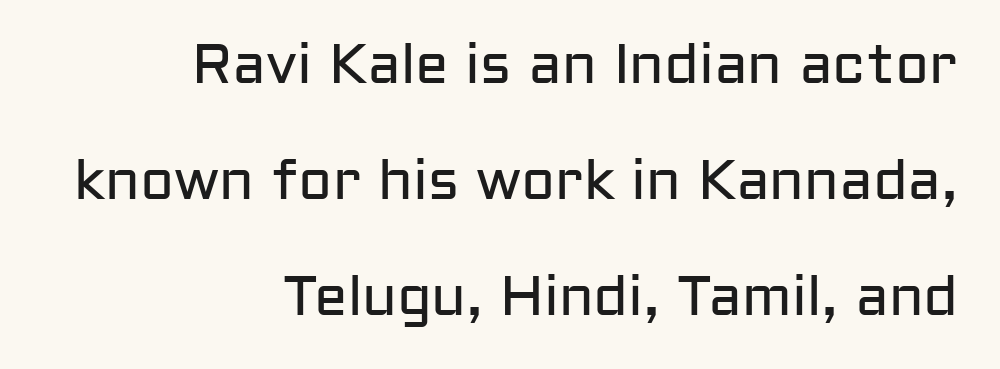
{"serif": "no", "italic": "no", "bold": "no", "weight": "regular", "width": "normal", "stroke_contrast": "low", "x_height": "medium", "monospaced": "no", "underline": "no", "align": "right", "line_spacing": "loose", "line_spacing_ratio": 2.07, "letter_spacing": "normal", "letter_spacing_em": 0.0, "glyph_px": 56}
